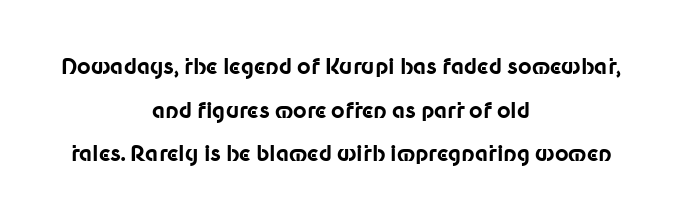
Q: Is the text bold? A: Yes.
Q: Is the text italic (slanted)? A: No, it is upright.
Q: Is the text underlined? A: No.
Q: How is the paragraph aligned? A: Centered.
Q: Is the spacing between letters normal or unusually wide? A: Normal.
Q: Is the spacing between lines tight, normal or loose? A: Loose.
